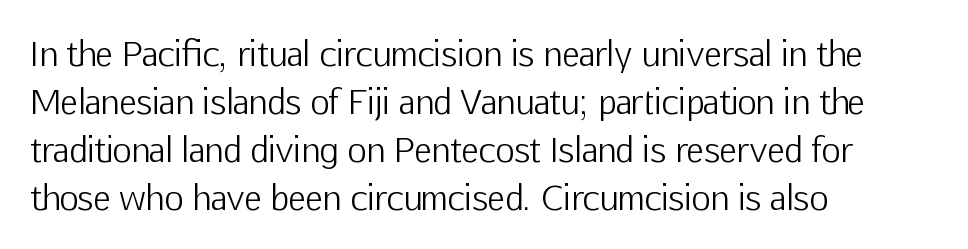
{"serif": "no", "italic": "no", "bold": "no", "weight": "light", "width": "normal", "stroke_contrast": "low", "x_height": "medium", "monospaced": "no", "underline": "no", "align": "left", "line_spacing": "normal", "line_spacing_ratio": 1.45, "letter_spacing": "normal", "letter_spacing_em": 0.0, "glyph_px": 33}
